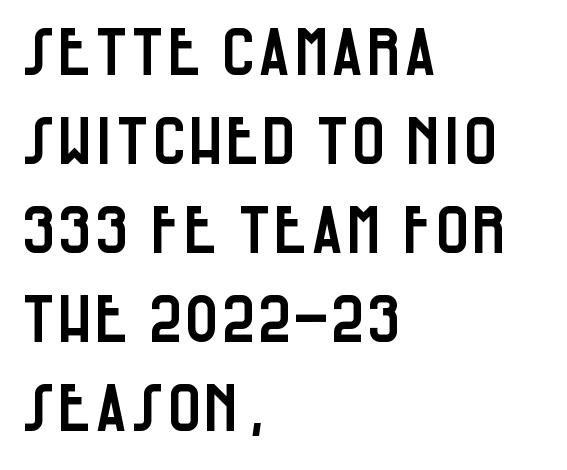
Q: Is the text italic (slanted)? A: No, it is upright.
Q: Is the typeface a serif or a sans-serif typeface? A: Sans-serif.
Q: Is the text underlined? A: No.
Q: How is the paragraph aligned? A: Left-aligned.
Q: Is the spacing between letters normal or unusually wide? A: Normal.
Q: Is the spacing between lines tight, normal or loose? A: Normal.
Q: Width (condensed, normal, or wide)? A: Condensed.
Q: Stroke contrast? A: Low.
Q: x-height? A: Large.
Q: Monospaced? A: No.
